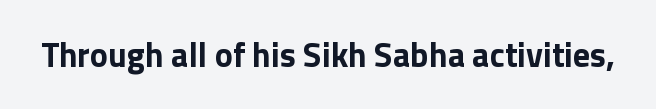
The image shows 34 px bold sans-serif type, upright; set normal letter spacing, not underlined; a medium x-height.
